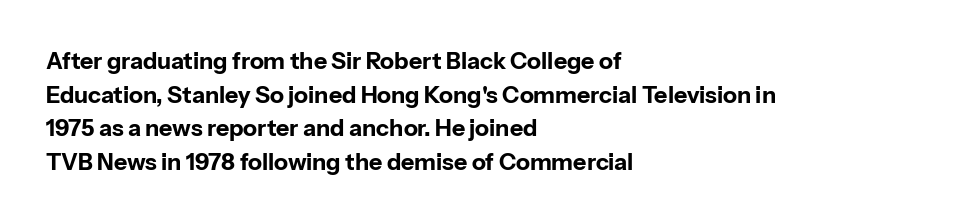
The image shows 23 px bold type, upright; set left-aligned, normal line spacing (1.46x), normal letter spacing, not underlined.
